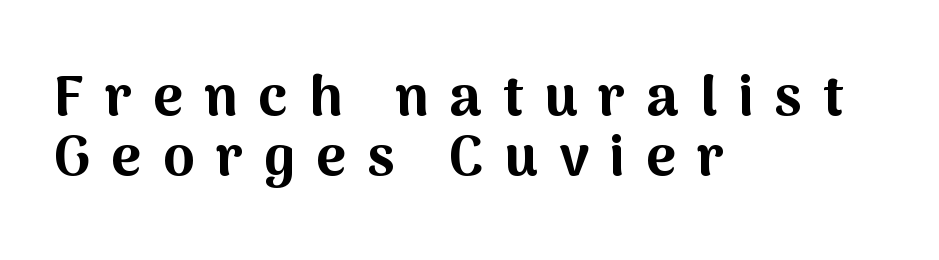
{"serif": "no", "italic": "no", "bold": "yes", "weight": "bold", "width": "normal", "stroke_contrast": "medium", "x_height": "medium", "monospaced": "no", "underline": "no", "align": "left", "line_spacing": "tight", "line_spacing_ratio": 1.05, "letter_spacing": "wide", "letter_spacing_em": 0.37, "glyph_px": 57}
